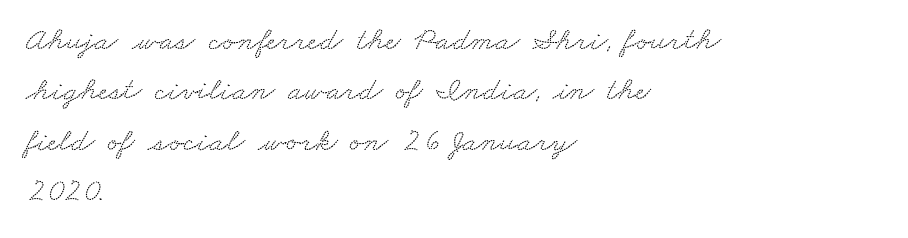
The image shows 33 px wide type; set left-aligned, normal line spacing (1.53x), normal letter spacing, not underlined; low stroke contrast and a small x-height.
